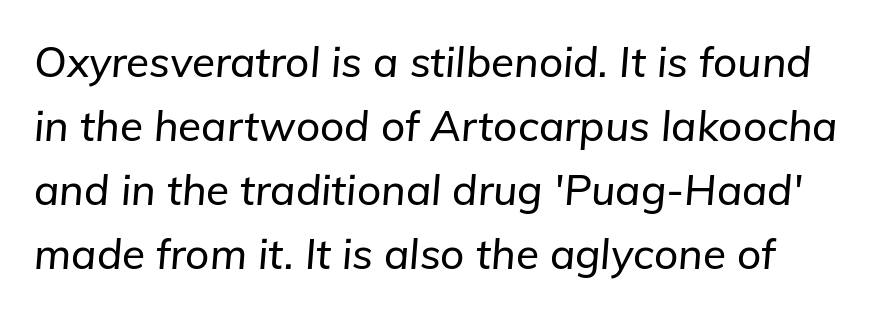
The rows are spaced the way most documents space them. A clean baseline with only descenders dipping below it. Compared with ordinary roman type, these characters are visibly tilted. You could not count columns in this text — the font is proportionally spaced.
